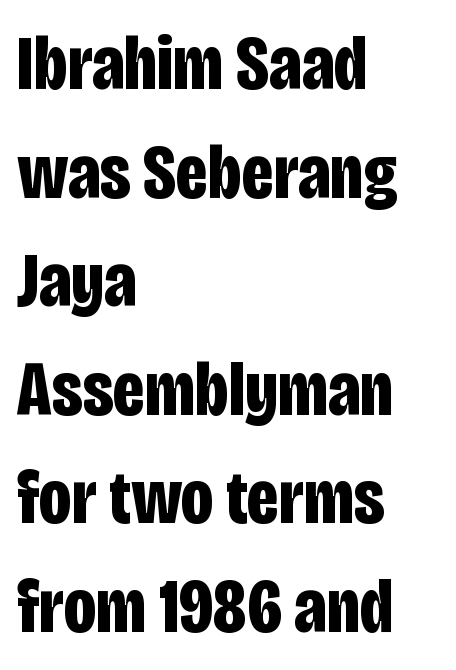
The glyphs are unaccompanied by any horizontal stroke below them. When letters stand straight like this, we call the style roman or upright. Check where the strokes stop: nothing finishes them off — pure sans. The line-height multiplier appears to be the usual default. Spacing verdict: proportional, widths tailored to each character. The rendering anchors every line to the left-hand side.
